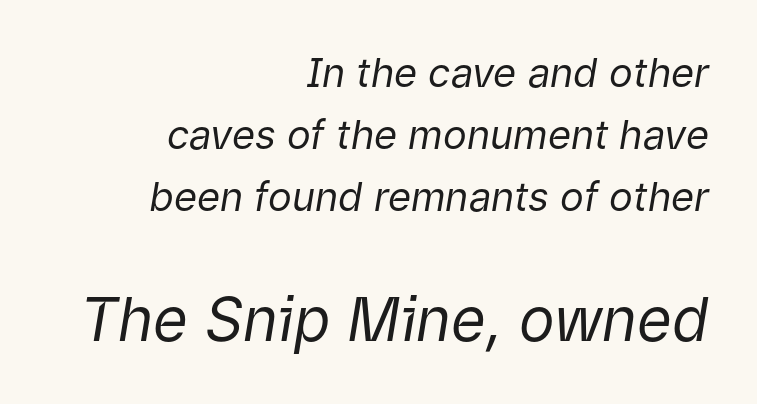
The image shows 60 px regular-weight type, italic (leaning right); set right-aligned, normal line spacing (1.55x), normal letter spacing, not underlined; the second (bottom) block is 1.5x larger; low stroke contrast and a medium x-height.
